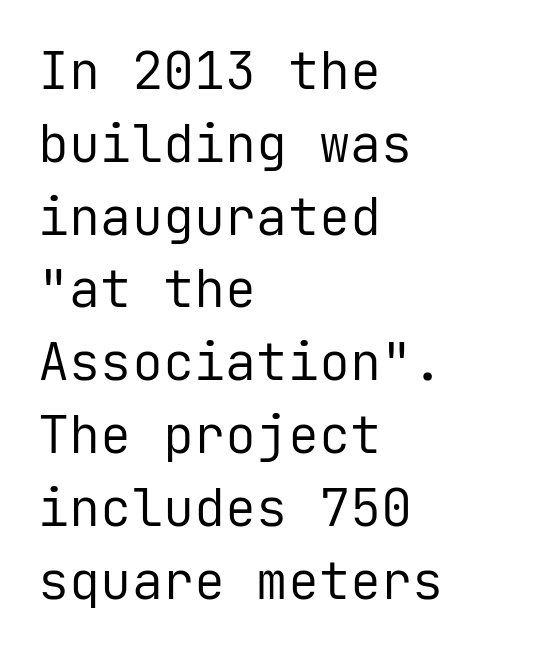
What kind of face is this? One without serifs — a sans. Do the characters align in a grid? Yes, the font is monospaced. The lines are quadded left. Upright lettering throughout. Line spacing here is normal. Compared with typical body copy, the letter spacing here is the same.
